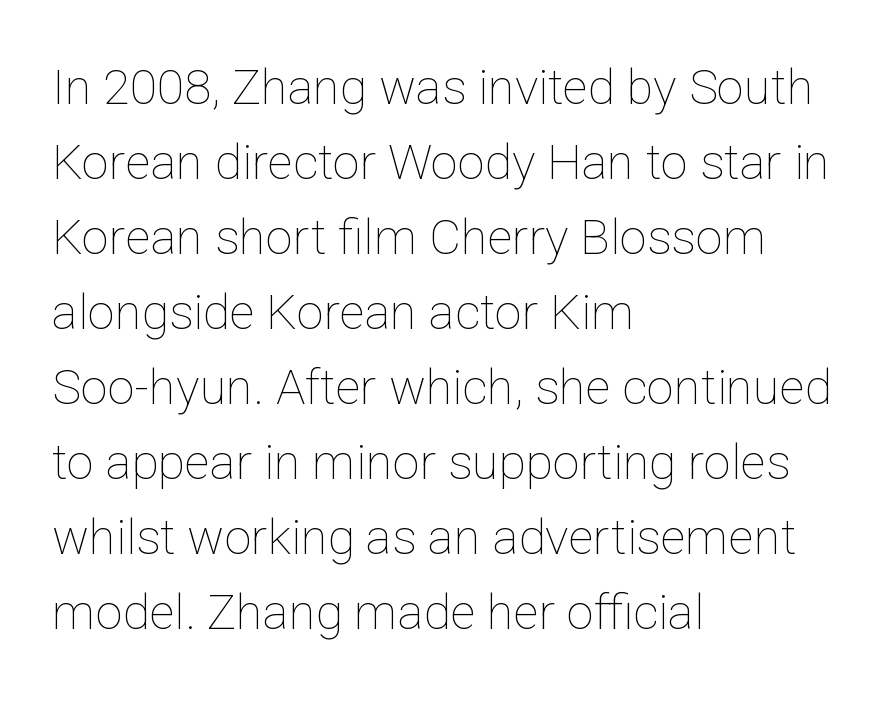
Think of a printed novel: that variable character pitch is what you see here. One glance says typical: line gaps are just what's usual. Each stroke keeps to a modest, everyday thickness or less. The strip under each line holds only bare page. This rendering leaves character spacing at its baseline value.
